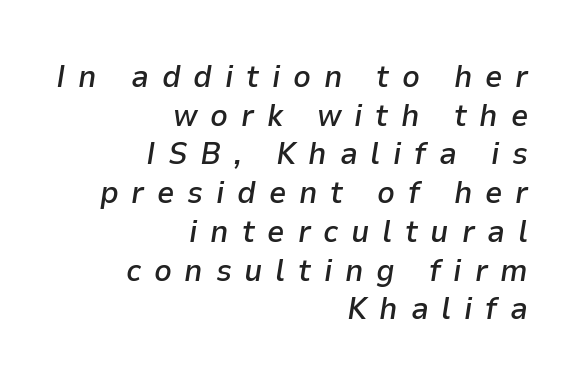
Q: Is the text bold? A: Semi-bold.
Q: Is the text italic (slanted)? A: Yes, it leans right by about 9 degrees.
Q: Is the text underlined? A: No.
Q: How is the paragraph aligned? A: Right-aligned.
Q: Is the spacing between letters normal or unusually wide? A: Unusually wide.
Q: Is the spacing between lines tight, normal or loose? A: Normal.
Q: Width (condensed, normal, or wide)? A: Normal.
Q: Stroke contrast? A: Low.
Q: x-height? A: Medium.
Q: Monospaced? A: No.
